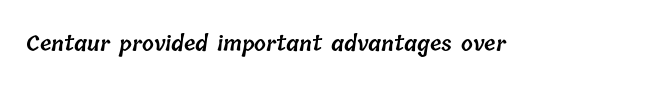
Here the glyphs are tracked normally, forming tight word shapes. Compared with an ordinary text face, these strokes are moderately heavier — a semibold. The space beneath each line is pristine and unruled.
